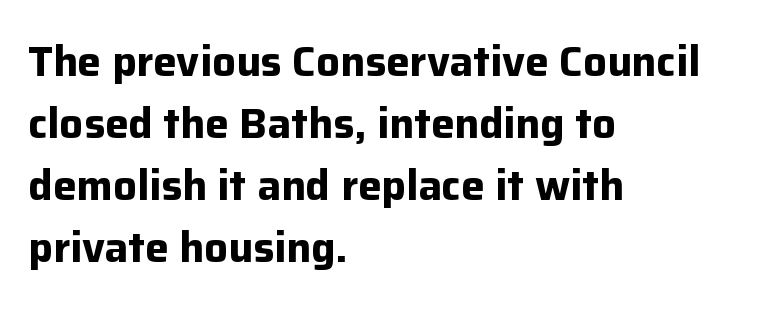
The image shows 42 px bold sans-serif type, upright; set left-aligned, normal line spacing (1.48x), normal letter spacing, not underlined; low stroke contrast and a medium x-height.
